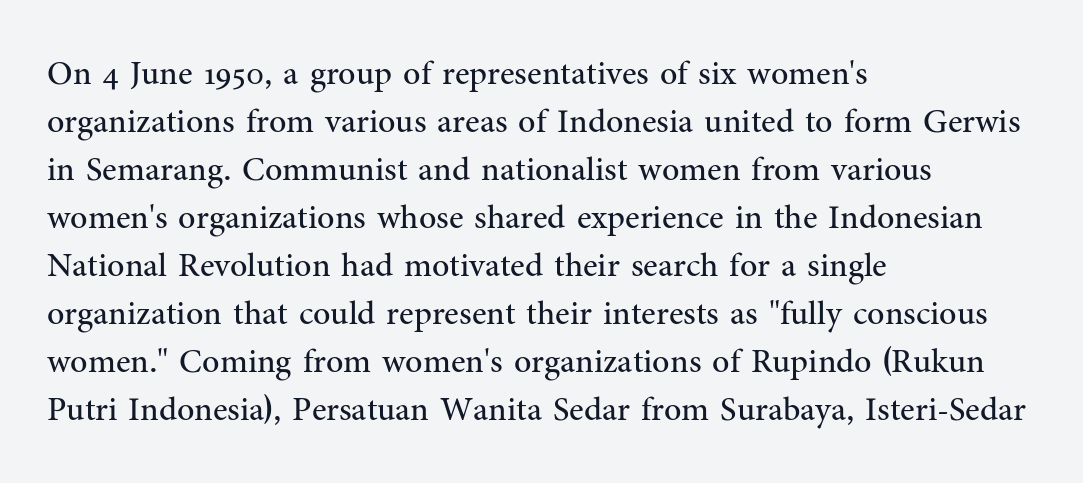
The image shows 34 px regular-weight serif type, upright; set left-aligned, normal line spacing (1.41x), normal letter spacing, not underlined; medium stroke contrast and a medium x-height.
